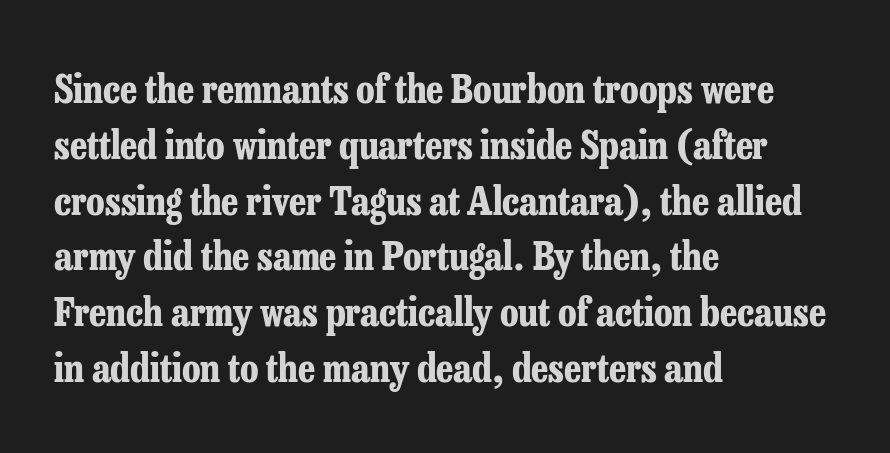
Q: Is the text bold? A: Yes.
Q: Is the text italic (slanted)? A: No, it is upright.
Q: Is the typeface a serif or a sans-serif typeface? A: Serif.
Q: Is the text underlined? A: No.
Q: How is the paragraph aligned? A: Left-aligned.
Q: Is the spacing between letters normal or unusually wide? A: Normal.
Q: Is the spacing between lines tight, normal or loose? A: Normal.
Q: Width (condensed, normal, or wide)? A: Condensed.
Q: Stroke contrast? A: Low.
Q: x-height? A: Medium.
Q: Monospaced? A: No.
